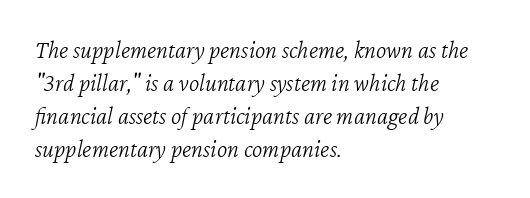
Q: Is the text bold? A: No.
Q: Is the text italic (slanted)? A: Yes, it leans right by about 12 degrees.
Q: Is the text underlined? A: No.
Q: How is the paragraph aligned? A: Left-aligned.
Q: Is the spacing between letters normal or unusually wide? A: Normal.
Q: Is the spacing between lines tight, normal or loose? A: Normal.
